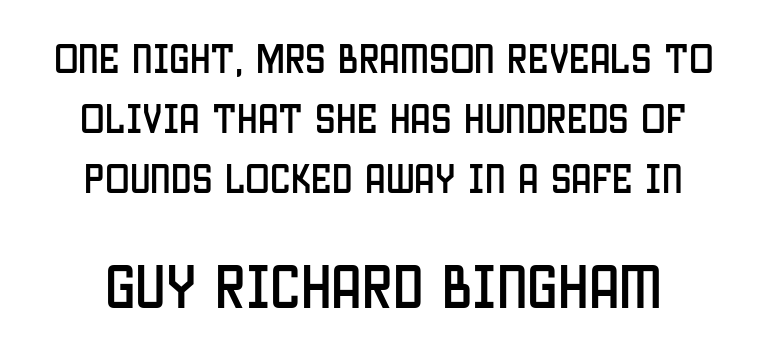
Q: Is the text italic (slanted)? A: No, it is upright.
Q: Is the typeface a serif or a sans-serif typeface? A: Sans-serif.
Q: Is the text underlined? A: No.
Q: Is the spacing between letters normal or unusually wide? A: Normal.
Q: Which block of text is set in a larger size, the first (top) or the second (bottom)? A: The second (bottom) one.
Q: Width (condensed, normal, or wide)? A: Condensed.
Q: Stroke contrast? A: Low.
Q: x-height? A: Large.
Q: Monospaced? A: No.
